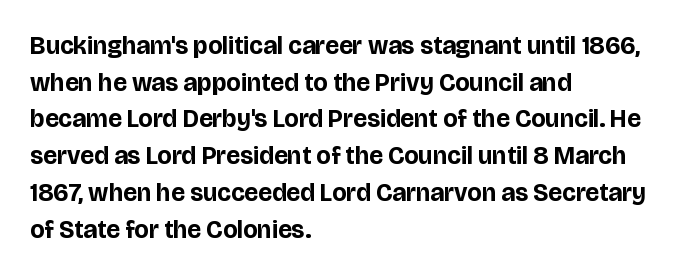
The image shows 25 px bold type, upright; set left-aligned, normal line spacing (1.47x), normal letter spacing, not underlined.
